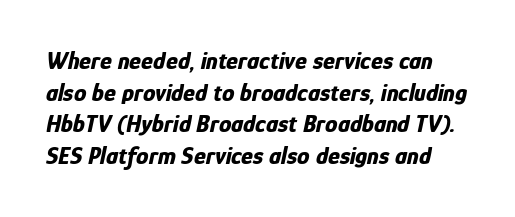
The image shows 25 px bold type, italic (leaning right); set normal line spacing (1.27x), normal letter spacing, not underlined.
